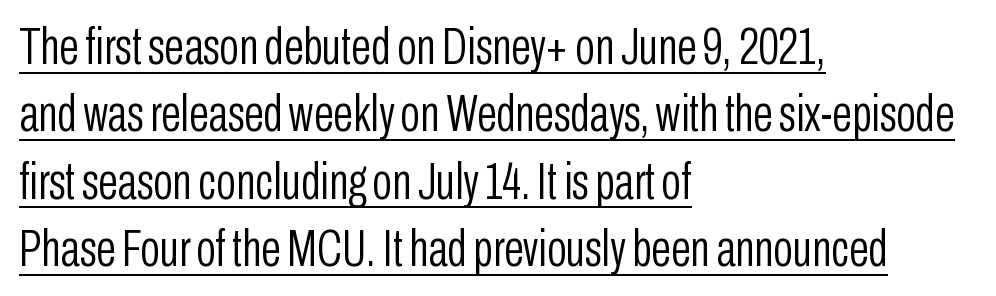
A student would call this left alignment; a typographer would say flush left, rag right. Look at the bottom of the vertical strokes: they stop flat, with no serifs. Here the designer chose a conventional face with non-uniform glyph widths. This sample keeps an unexceptional amount of space between lines. A continuous stroke trails under the words, as in a hyperlink.
